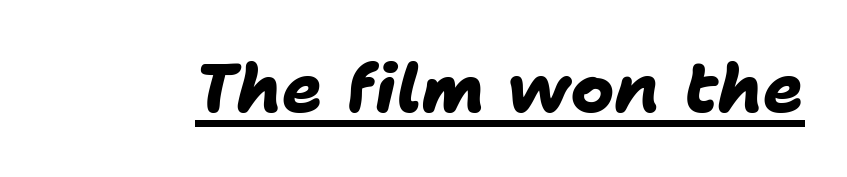
This rendering employs a face without finishing strokes, i.e., a sans-serif. Spacing verdict: proportional, widths tailored to each character. Weight: bold. Is the letter spacing exaggerated? No — it looks like the ordinary default. Descenders here cross a horizontal rule under the line.
